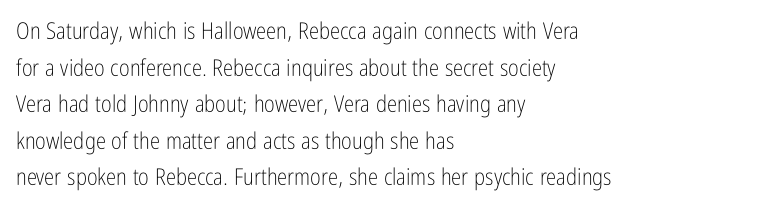
Notice how descenders clear the ascenders below comfortably — that's standard leading. Heft: none added — not bold. Posture: upright roman. The tracking reads as untouched default to a designer's eye. If you drew a ruler down the left edge, every line would touch it.
